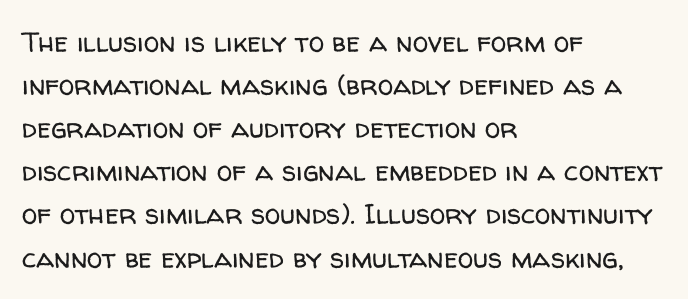
{"serif": "no", "italic": "no", "bold": "no", "weight": "regular", "width": "normal", "stroke_contrast": "low", "x_height": "medium", "monospaced": "no", "underline": "no", "align": "left", "line_spacing": "normal", "line_spacing_ratio": 1.54, "letter_spacing": "normal", "letter_spacing_em": 0.0, "glyph_px": 28}
